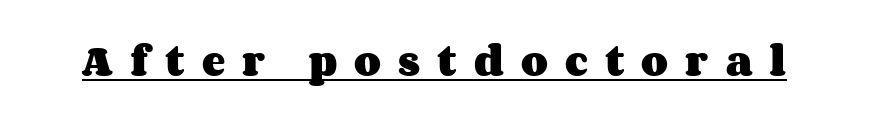
Q: Is the text bold? A: Yes.
Q: Is the text italic (slanted)? A: No, it is upright.
Q: Is the text underlined? A: Yes.
Q: Is the spacing between letters normal or unusually wide? A: Unusually wide.
Q: Width (condensed, normal, or wide)? A: Wide.
Q: Stroke contrast? A: Medium.
Q: x-height? A: Large.
Q: Monospaced? A: No.
